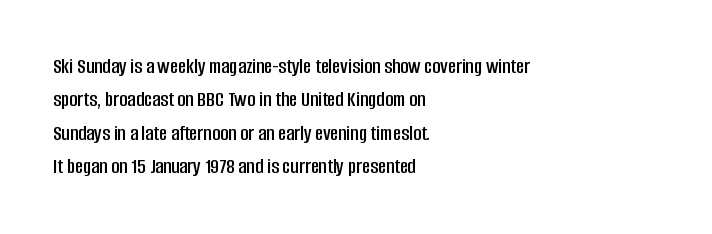
{"italic": "no", "underline": "no", "align": "left", "line_spacing": "normal", "line_spacing_ratio": 1.52, "letter_spacing": "normal", "letter_spacing_em": 0.0, "glyph_px": 22}
